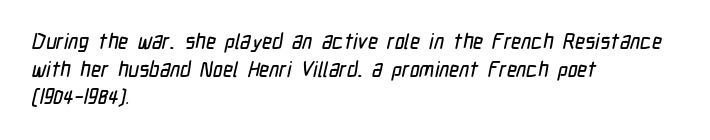
Q: Is the text underlined? A: No.
Q: How is the paragraph aligned? A: Left-aligned.
Q: Is the spacing between letters normal or unusually wide? A: Normal.
Q: Is the spacing between lines tight, normal or loose? A: Normal.
